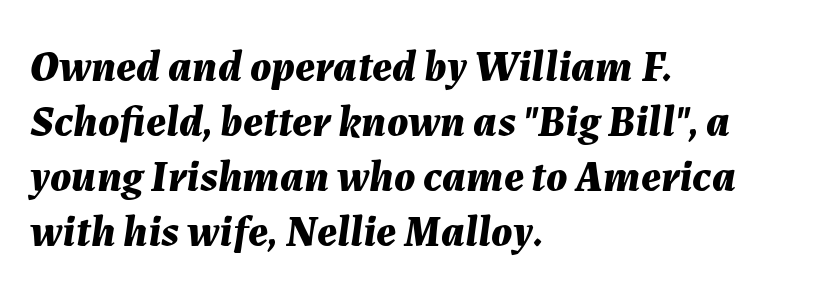
Q: Is the text bold? A: Yes.
Q: Is the text italic (slanted)? A: Yes, it leans right by about 7 degrees.
Q: Is the text underlined? A: No.
Q: How is the paragraph aligned? A: Left-aligned.
Q: Is the spacing between letters normal or unusually wide? A: Normal.
Q: Is the spacing between lines tight, normal or loose? A: Normal.
Q: Width (condensed, normal, or wide)? A: Normal.
Q: Stroke contrast? A: Medium.
Q: x-height? A: Medium.
Q: Monospaced? A: No.
